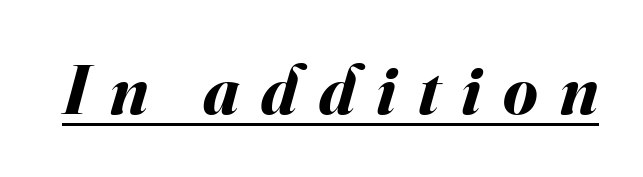
Plenty of ink on the page — the face is bold. Is this a fixed-width face? No — the glyphs have proportional, varying widths. Is there an underline? Yes — a line sits under the letters. Spacing between characters has been opened up far beyond the box default.
